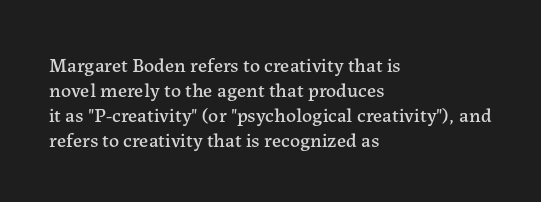
{"italic": "no", "underline": "no", "align": "left", "line_spacing": "normal", "line_spacing_ratio": 1.25, "letter_spacing": "normal", "letter_spacing_em": 0.0, "glyph_px": 20}
